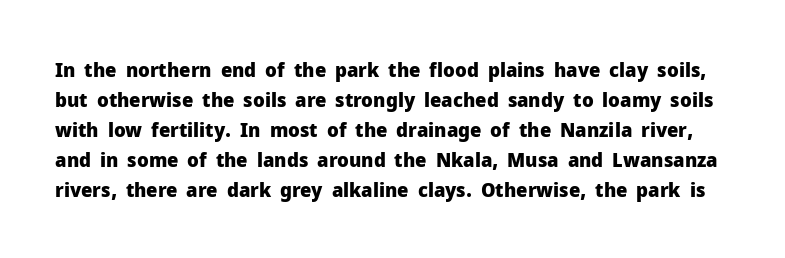
{"italic": "no", "bold": "yes", "underline": "no", "line_spacing": "normal", "line_spacing_ratio": 1.5, "letter_spacing": "normal", "letter_spacing_em": 0.0, "glyph_px": 20}
